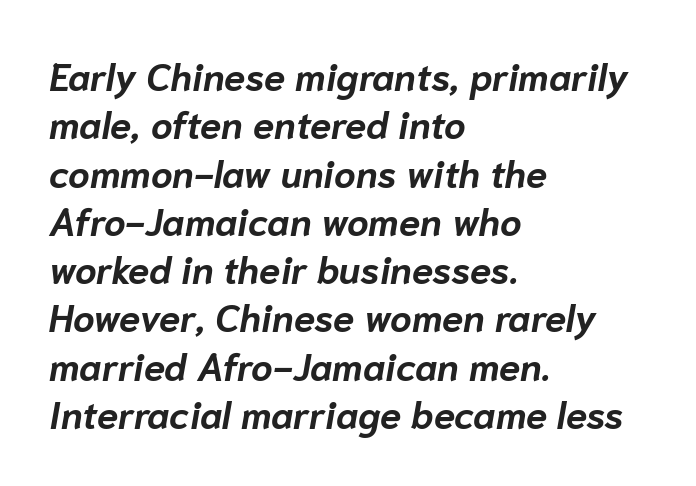
The image shows 38 px bold type, italic (leaning right); set left-aligned, normal line spacing (1.27x), normal letter spacing, not underlined; low stroke contrast and a medium x-height.
